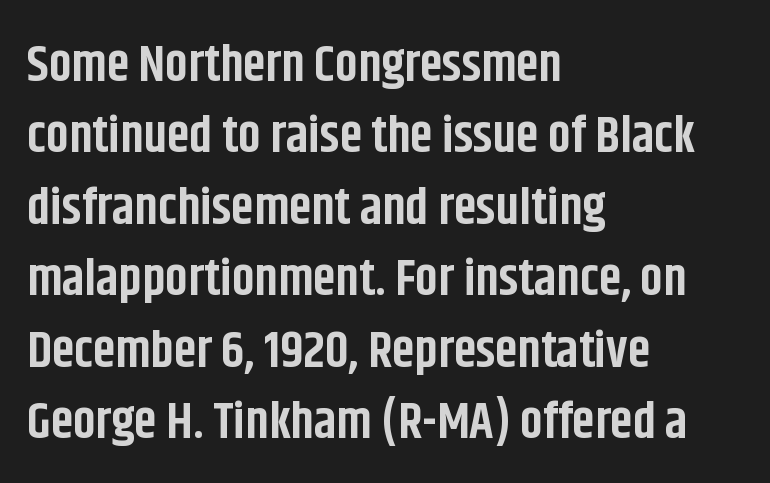
Q: Is the text bold? A: Yes.
Q: Is the text italic (slanted)? A: No, it is upright.
Q: Is the typeface a serif or a sans-serif typeface? A: Sans-serif.
Q: Is the text underlined? A: No.
Q: How is the paragraph aligned? A: Left-aligned.
Q: Is the spacing between letters normal or unusually wide? A: Normal.
Q: Is the spacing between lines tight, normal or loose? A: Normal.
Q: Width (condensed, normal, or wide)? A: Condensed.
Q: Stroke contrast? A: Low.
Q: x-height? A: Large.
Q: Monospaced? A: No.
